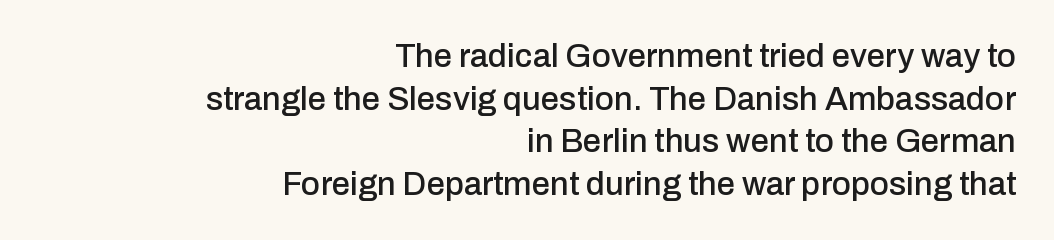
In terms of letterspacing, this is plain default setting. Stroke terminals: plain, sans-serif. Words float on clear page, feet unadorned. Reading down the block, your eye finds every line finishing at a fixed right position. The face used here is proportionally spaced, like ordinary book or web type.
